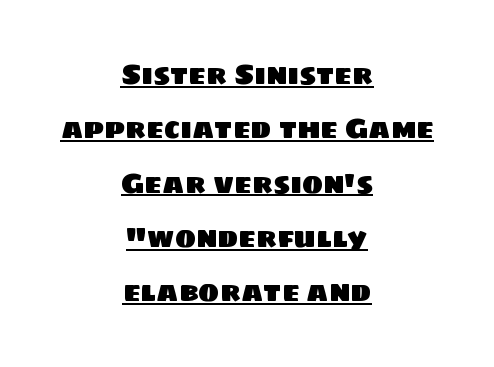
{"serif": "no", "width": "normal", "stroke_contrast": "low", "x_height": "large", "monospaced": "no", "underline": "yes", "align": "center", "line_spacing": "loose", "line_spacing_ratio": 1.94, "letter_spacing": "normal", "letter_spacing_em": 0.0, "glyph_px": 28}
